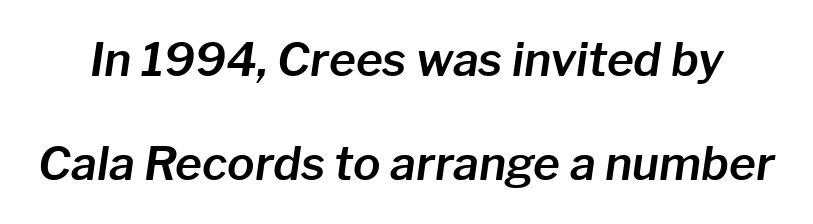
{"italic": "yes", "lean": "right", "slant_degrees": 8, "width": "normal", "stroke_contrast": "low", "x_height": "medium", "monospaced": "no", "underline": "no", "line_spacing": "loose", "line_spacing_ratio": 2.27, "letter_spacing": "normal", "letter_spacing_em": 0.0, "glyph_px": 46}
